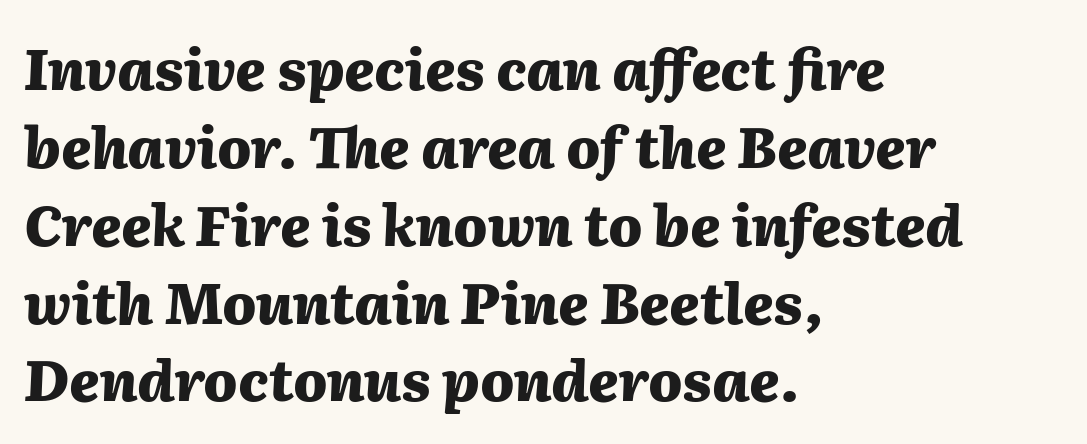
{"italic": "yes", "lean": "right", "slant_degrees": 2, "bold": "yes", "weight": "heavy", "width": "normal", "stroke_contrast": "medium", "x_height": "medium", "monospaced": "no", "underline": "no", "align": "left", "line_spacing": "normal", "line_spacing_ratio": 1.39, "letter_spacing": "normal", "letter_spacing_em": 0.0, "glyph_px": 56}
